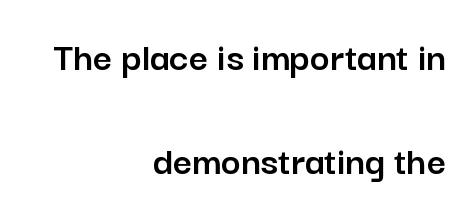
{"serif": "no", "italic": "no", "width": "normal", "stroke_contrast": "low", "x_height": "medium", "monospaced": "no", "underline": "no", "align": "right", "line_spacing": "loose", "line_spacing_ratio": 2.47, "letter_spacing": "normal", "letter_spacing_em": 0.0, "glyph_px": 42}
